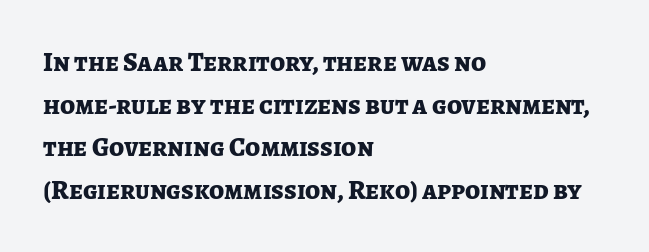
The image shows 27 px bold type, upright; set left-aligned, normal line spacing (1.58x), normal letter spacing, not underlined.
